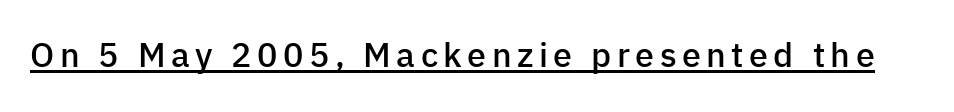
{"serif": "no", "italic": "no", "bold": "semi", "weight": "semibold", "width": "normal", "stroke_contrast": "low", "x_height": "medium", "monospaced": "no", "underline": "yes", "glyph_px": 34}
